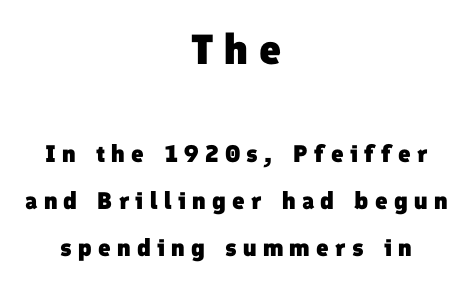
The image shows 42 px heavy sans-serif type; set centered, loose line spacing (1.95x), unusually wide letter spacing (+0.26 em), not underlined; the first (top) block is 1.75x larger; low stroke contrast and a medium x-height.
